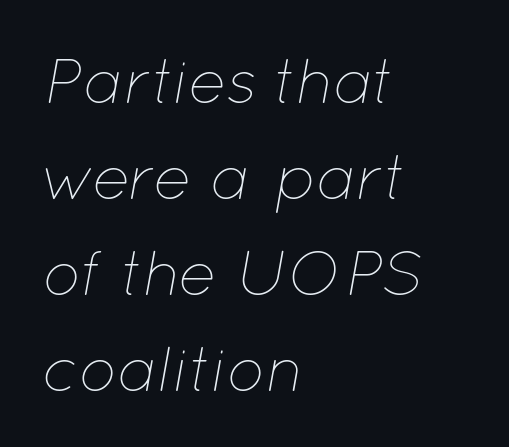
Descender tails drop into unmarked territory. Honestly, the row spacing looks completely unremarkable. Words appear dense and cohesive because spacing is normal. These lines stack with their left ends in a neat column. This sample uses an oblique cut, with every glyph tilted off the vertical.
